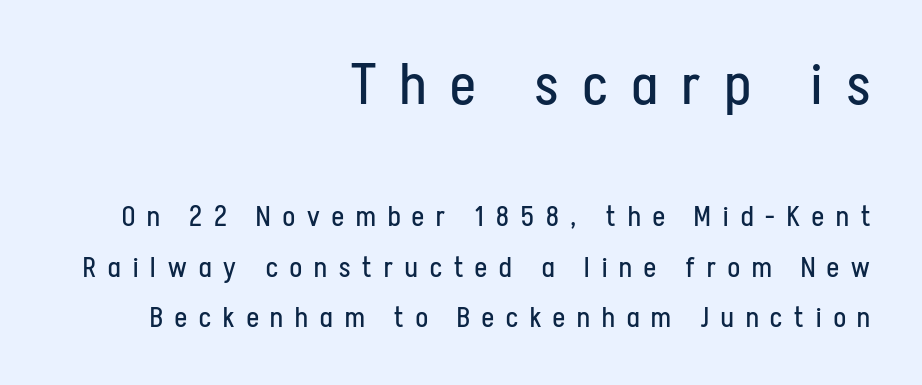
No heavy texture on the line: the type isn't bold. The letters stand upright; this is a roman face. Type size steps down from the first block to the second. Note the varied advance widths — an 'i' is clearly narrower than an 'm'. This sample uses expanded letter spacing, leaving extra air between glyphs.
